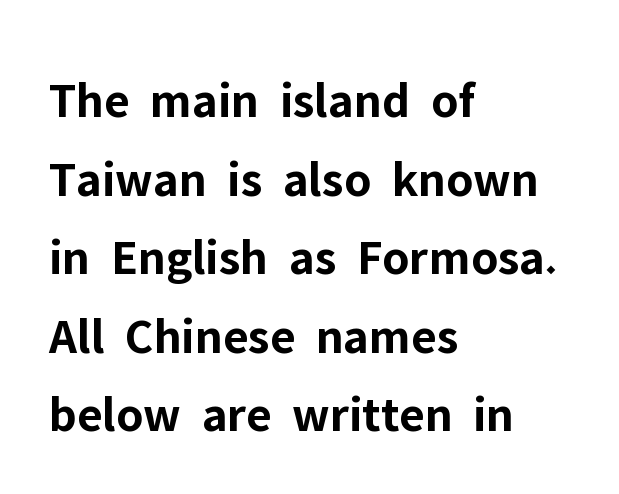
The image shows 51 px bold sans-serif type, upright; set left-aligned, normal line spacing (1.54x), normal letter spacing, not underlined; low stroke contrast and a medium x-height.
